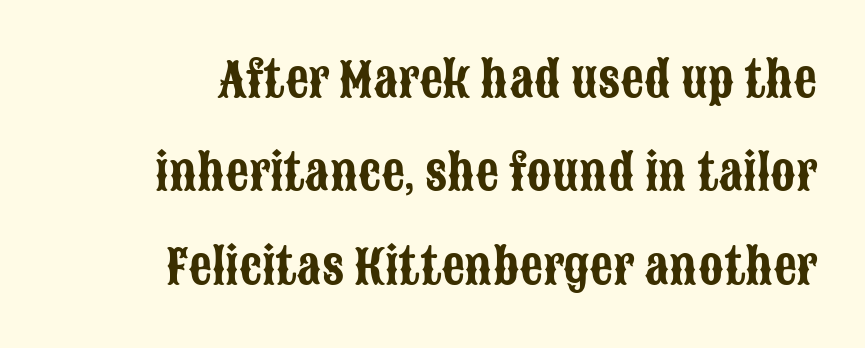
Q: Is the text italic (slanted)? A: No, it is upright.
Q: Is the typeface a serif or a sans-serif typeface? A: Sans-serif.
Q: Is the text underlined? A: No.
Q: How is the paragraph aligned? A: Right-aligned.
Q: Is the spacing between letters normal or unusually wide? A: Normal.
Q: Is the spacing between lines tight, normal or loose? A: Loose.
Q: Width (condensed, normal, or wide)? A: Condensed.
Q: Stroke contrast? A: Low.
Q: x-height? A: Large.
Q: Monospaced? A: No.
